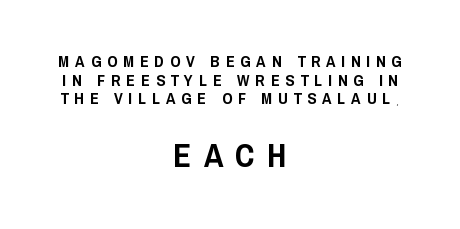
Q: Is the text italic (slanted)? A: No, it is upright.
Q: Is the typeface a serif or a sans-serif typeface? A: Sans-serif.
Q: Is the text underlined? A: No.
Q: How is the paragraph aligned? A: Centered.
Q: Is the spacing between letters normal or unusually wide? A: Unusually wide.
Q: Which block of text is set in a larger size, the first (top) or the second (bottom)? A: The second (bottom) one.
Q: Width (condensed, normal, or wide)? A: Condensed.
Q: Stroke contrast? A: Low.
Q: x-height? A: Large.
Q: Monospaced? A: No.
